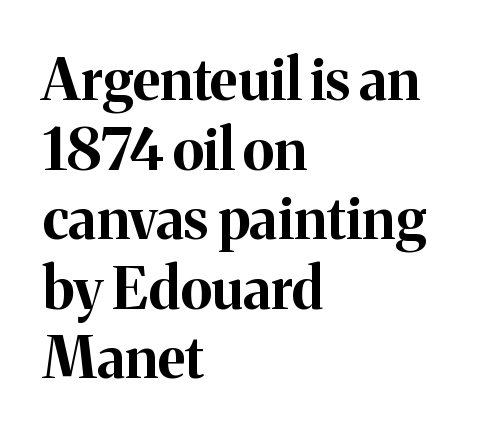
Q: Is the text bold? A: Yes.
Q: Is the text italic (slanted)? A: No, it is upright.
Q: Is the typeface a serif or a sans-serif typeface? A: Serif.
Q: Is the text underlined? A: No.
Q: How is the paragraph aligned? A: Left-aligned.
Q: Is the spacing between letters normal or unusually wide? A: Normal.
Q: Width (condensed, normal, or wide)? A: Normal.
Q: Stroke contrast? A: Medium.
Q: x-height? A: Medium.
Q: Monospaced? A: No.
